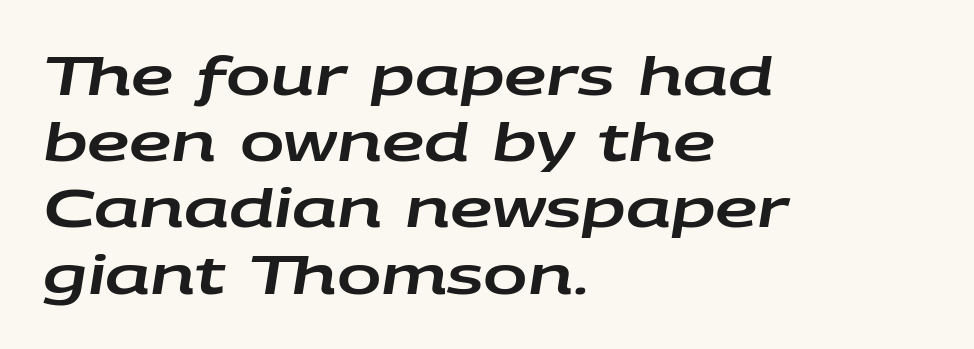
{"italic": "yes", "lean": "right", "slant_degrees": 9, "width": "wide", "stroke_contrast": "low", "x_height": "large", "monospaced": "no", "underline": "no", "align": "left", "line_spacing": "normal", "line_spacing_ratio": 1.25, "letter_spacing": "normal", "letter_spacing_em": 0.0, "glyph_px": 53}
